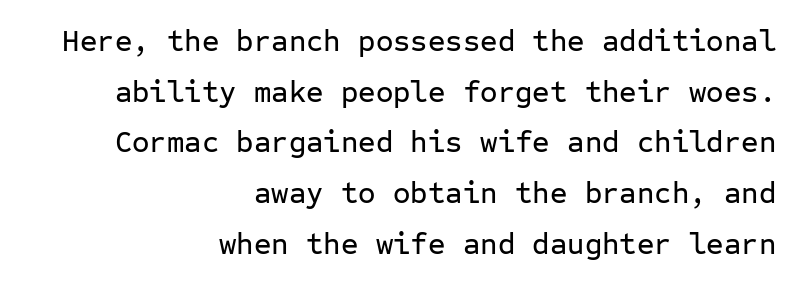
The image shows 30 px sans-serif type, upright, monospaced; set right-aligned, normal line spacing (1.69x), normal letter spacing, not underlined; low stroke contrast and a medium x-height.
